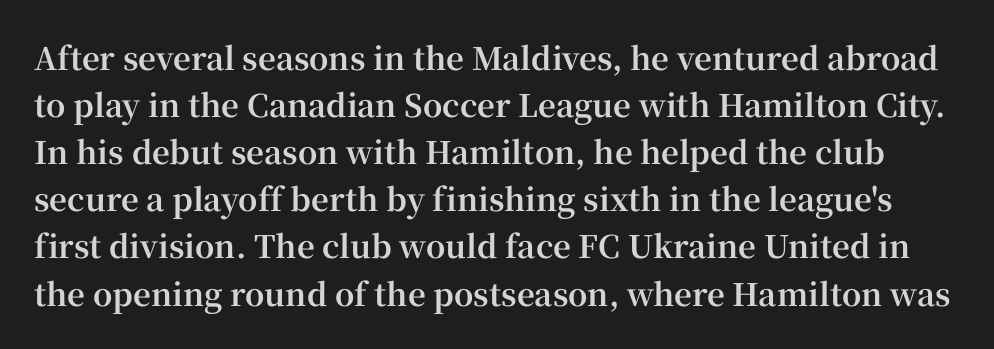
The image shows 31 px bold serif type, upright; set normal line spacing (1.52x), normal letter spacing, not underlined; high stroke contrast and a medium x-height.
